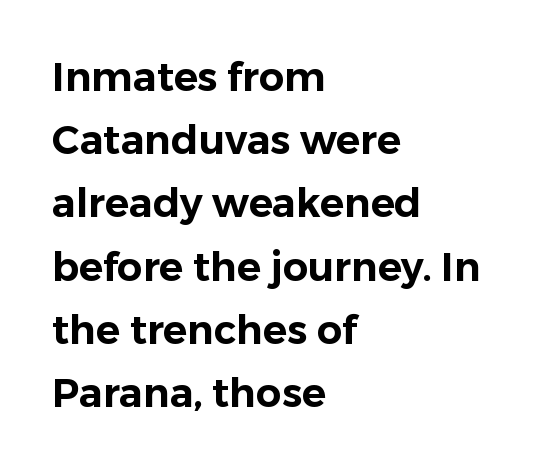
The image shows 40 px sans-serif type, upright; set left-aligned, normal line spacing (1.58x), normal letter spacing, not underlined; low stroke contrast and a medium x-height.
